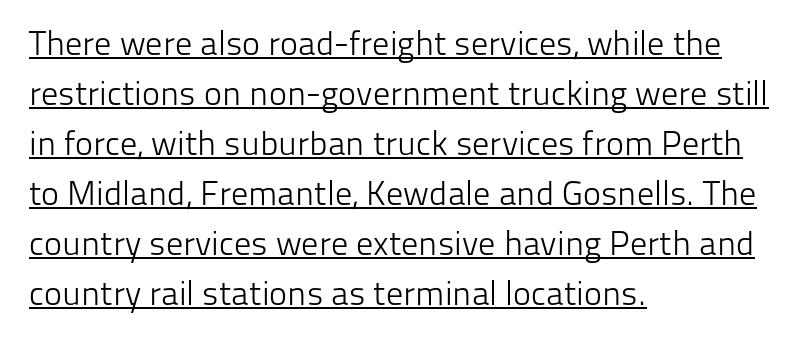
There is no visible air inserted between adjacent glyphs. Italic: no, the glyphs are upright roman. This sample uses a sans-serif face. Does the copy run flush right? No — it runs flush left.
